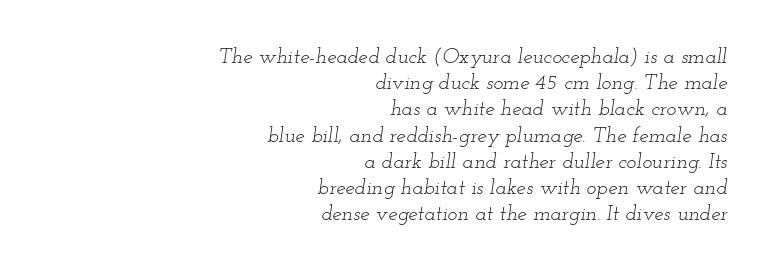
{"italic": "yes", "lean": "right", "slant_degrees": 12, "bold": "no", "underline": "no", "align": "right", "line_spacing": "normal", "line_spacing_ratio": 1.25, "letter_spacing": "normal", "letter_spacing_em": 0.0, "glyph_px": 21}
